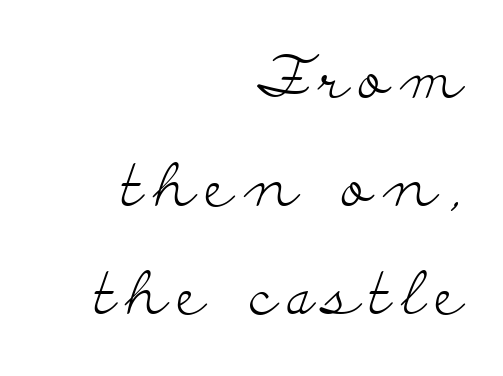
{"serif": "yes", "bold": "no", "weight": "light", "width": "wide", "stroke_contrast": "low", "x_height": "small", "monospaced": "no", "underline": "no", "align": "right", "line_spacing_ratio": 1.83, "glyph_px": 59}
